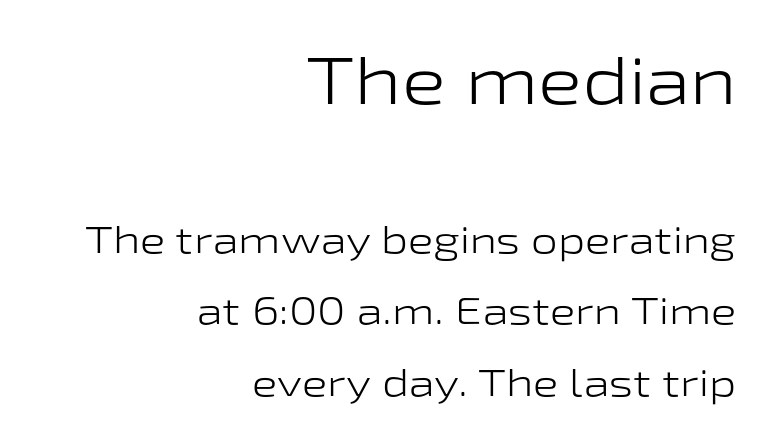
{"serif": "no", "italic": "no", "bold": "no", "weight": "light", "width": "wide", "stroke_contrast": "low", "x_height": "medium", "monospaced": "no", "underline": "no", "align": "right", "line_spacing_ratio": 1.88, "letter_spacing": "normal", "letter_spacing_em": 0.0, "larger_block": "first", "size_ratio": 1.74, "glyph_px": 66}
